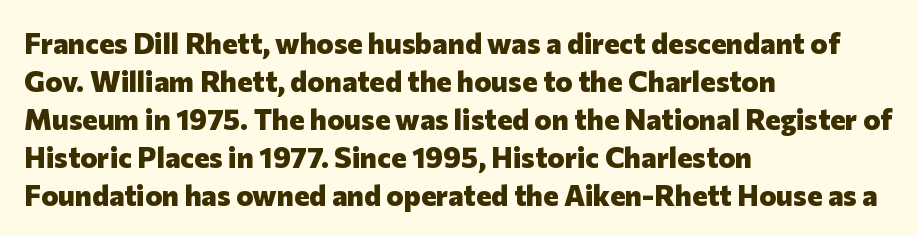
The image shows 29 px heavy sans-serif type, upright; set left-aligned, normal line spacing (1.31x), normal letter spacing, not underlined; low stroke contrast and a medium x-height.
